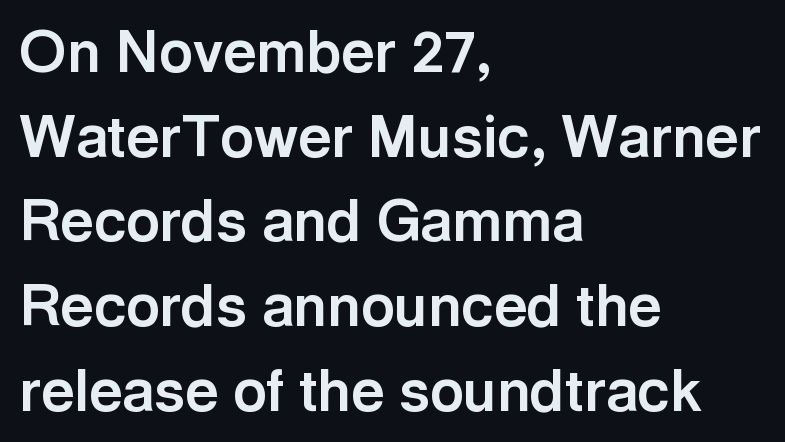
Q: Is the text bold? A: Yes.
Q: Is the text italic (slanted)? A: No, it is upright.
Q: Is the typeface a serif or a sans-serif typeface? A: Sans-serif.
Q: Is the text underlined? A: No.
Q: How is the paragraph aligned? A: Left-aligned.
Q: Is the spacing between letters normal or unusually wide? A: Normal.
Q: Is the spacing between lines tight, normal or loose? A: Normal.
Q: Width (condensed, normal, or wide)? A: Normal.
Q: x-height? A: Medium.
Q: Monospaced? A: No.
